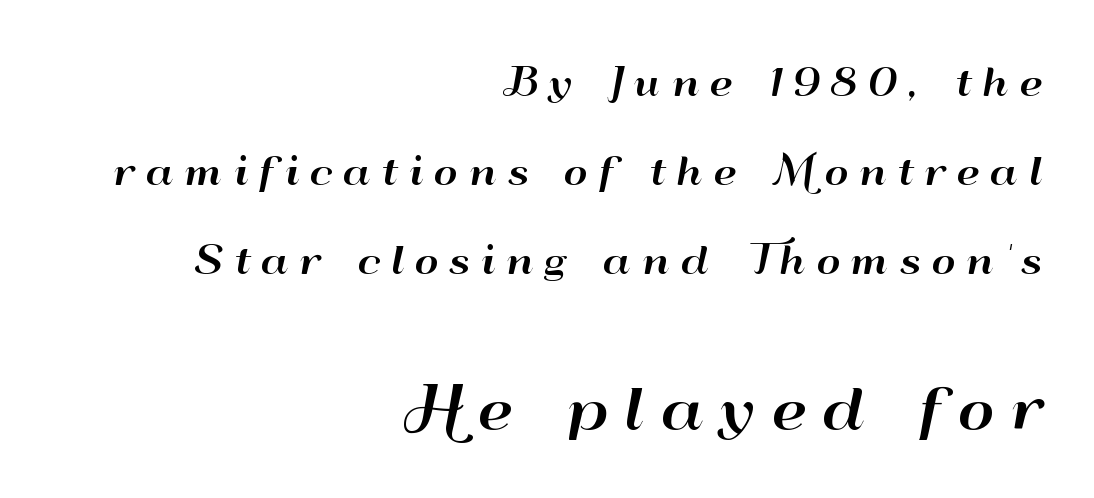
{"serif": "no", "width": "wide", "stroke_contrast": "high", "x_height": "small", "monospaced": "no", "underline": "no", "align": "right", "line_spacing": "loose", "line_spacing_ratio": 2.4, "letter_spacing": "wide", "letter_spacing_em": 0.29, "larger_block": "second", "size_ratio": 1.51, "glyph_px": 56}
